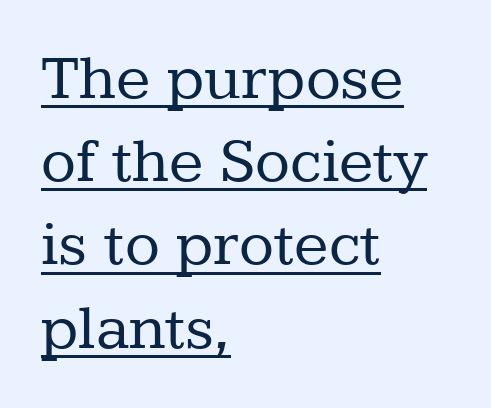
{"serif": "yes", "italic": "no", "bold": "no", "weight": "regular", "width": "normal", "stroke_contrast": "low", "x_height": "medium", "monospaced": "no", "underline": "yes", "align": "left", "line_spacing": "normal", "line_spacing_ratio": 1.3, "letter_spacing": "normal", "letter_spacing_em": 0.0, "glyph_px": 64}
